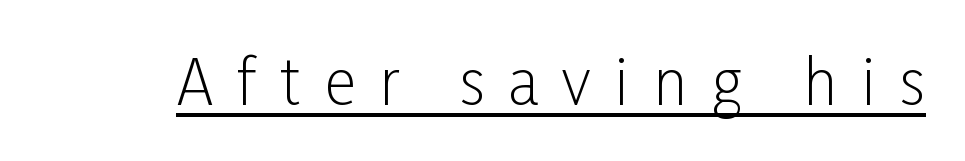
The image shows 61 px light, condensed sans-serif type, upright; set unusually wide letter spacing (+0.39 em), underlined; low stroke contrast and a medium x-height.
